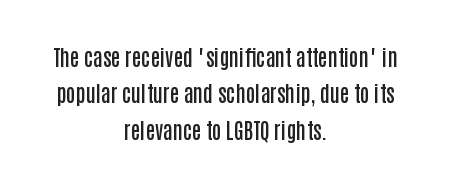
The image shows 21 px text type, upright; set centered, line spacing 1.73x, normal letter spacing, not underlined.
